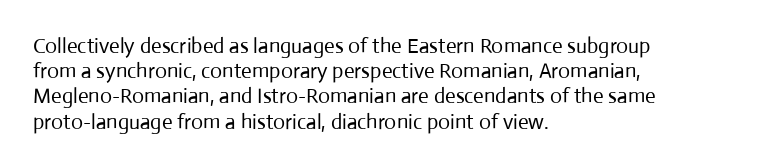
The image shows 21 px text type, upright; set left-aligned, line spacing 1.2x, normal letter spacing, not underlined.
